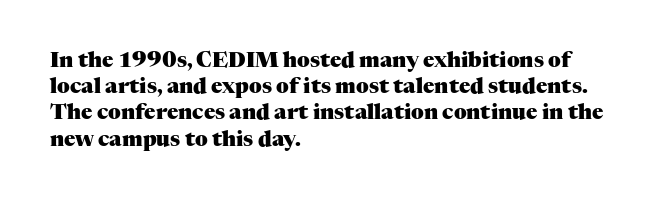
{"italic": "no", "bold": "yes", "underline": "no", "align": "left", "line_spacing": "normal", "line_spacing_ratio": 1.25, "letter_spacing": "normal", "letter_spacing_em": 0.0, "glyph_px": 21}
